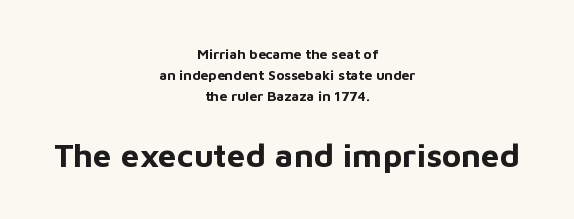
Stroke thickness is high; the sample reads as a true bold. The rendering uses natural spacing where letterforms have individual widths. Serif or sans? Sans — the stroke terminals are bare. Neither beginnings nor endings align; midpoints do.
